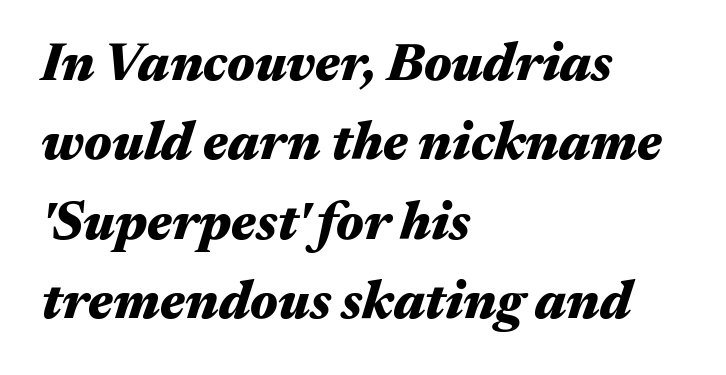
Q: Is the text bold? A: Yes.
Q: Is the text italic (slanted)? A: Yes, it leans right by about 17 degrees.
Q: Is the text underlined? A: No.
Q: How is the paragraph aligned? A: Left-aligned.
Q: Is the spacing between letters normal or unusually wide? A: Normal.
Q: Is the spacing between lines tight, normal or loose? A: Normal.
Q: Width (condensed, normal, or wide)? A: Wide.
Q: Stroke contrast? A: Medium.
Q: x-height? A: Medium.
Q: Monospaced? A: No.
